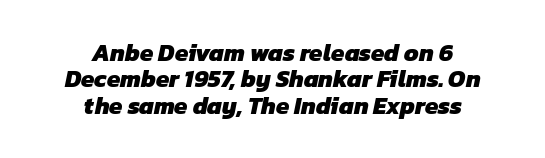
The image shows 24 px bold type; set centered, tight line spacing (1.1x), normal letter spacing, not underlined.
